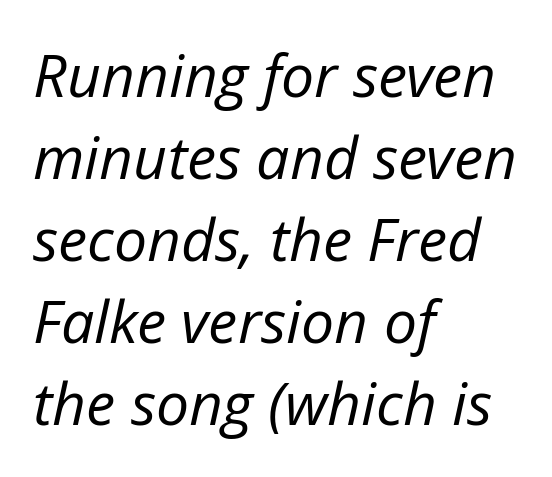
The image shows 59 px regular-weight type, italic (leaning right); set left-aligned, normal line spacing (1.39x), normal letter spacing, not underlined; low stroke contrast and a medium x-height.
